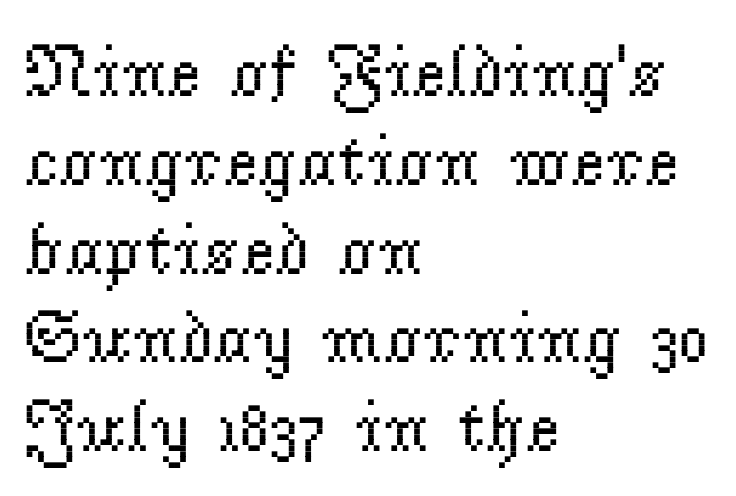
To sum up the face: it has serifs. The axis of the letterforms is exactly vertical. Each word holds together tightly as a unit, with standard inter-letter gaps. Type without underlining. Weight: regular or lighter.
